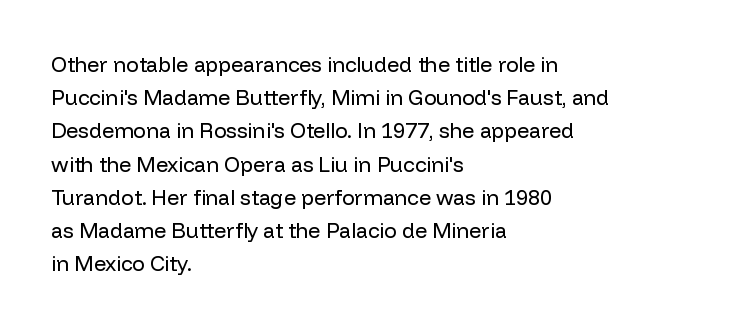
Q: Is the text bold? A: No.
Q: Is the text italic (slanted)? A: No, it is upright.
Q: Is the text underlined? A: No.
Q: How is the paragraph aligned? A: Left-aligned.
Q: Is the spacing between letters normal or unusually wide? A: Normal.
Q: Is the spacing between lines tight, normal or loose? A: Normal.
